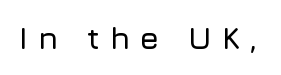
Q: Is the text italic (slanted)? A: No, it is upright.
Q: Is the typeface a serif or a sans-serif typeface? A: Sans-serif.
Q: Is the text underlined? A: No.
Q: Is the spacing between letters normal or unusually wide? A: Unusually wide.
Q: Width (condensed, normal, or wide)? A: Normal.
Q: Stroke contrast? A: Low.
Q: x-height? A: Medium.
Q: Monospaced? A: No.
